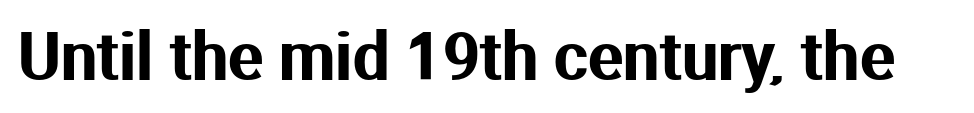
The image shows 65 px sans-serif type, upright; set normal letter spacing, not underlined; medium stroke contrast and a medium x-height.
